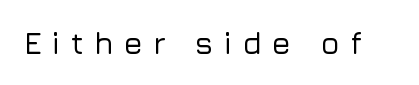
The image shows 31 px sans-serif type, upright; set unusually wide letter spacing (+0.33 em), not underlined; low stroke contrast and a medium x-height.
